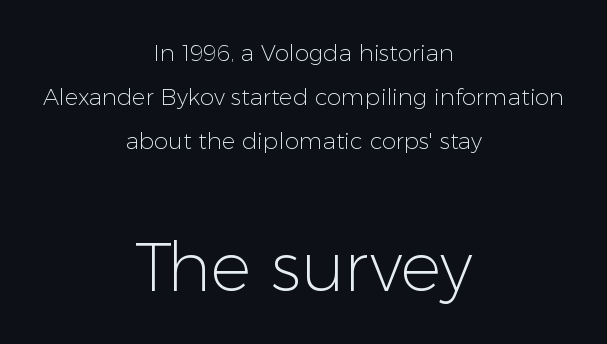
The image shows 68 px light sans-serif type, upright; set centered, loose line spacing (1.92x), normal letter spacing, not underlined; the second (bottom) block is 2.96x larger; low stroke contrast and a medium x-height.
